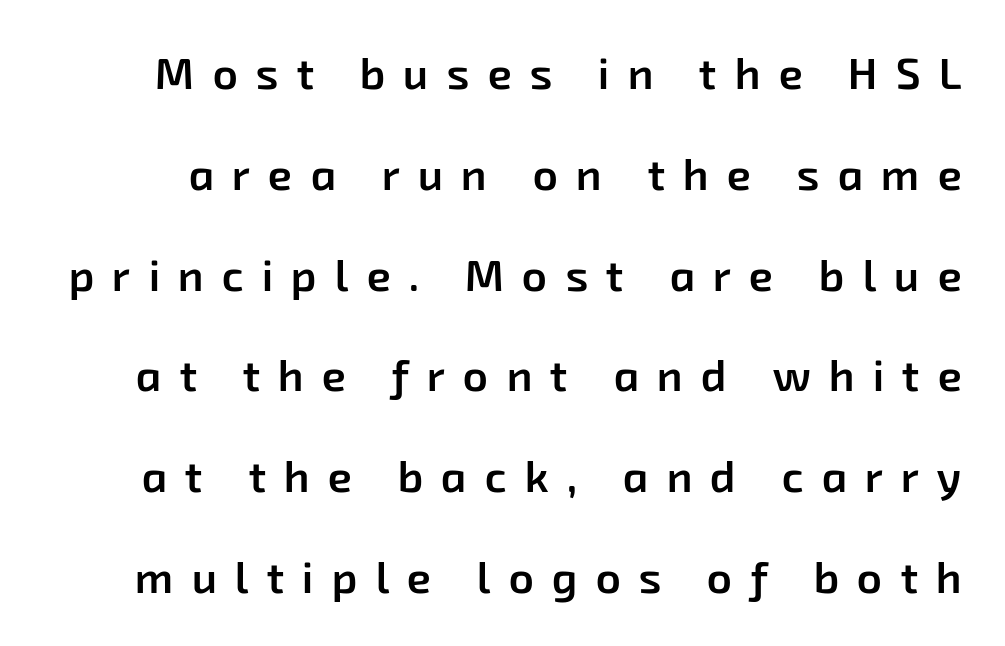
Q: Is the text bold? A: Semi-bold.
Q: Is the typeface a serif or a sans-serif typeface? A: Sans-serif.
Q: Is the text underlined? A: No.
Q: Is the spacing between letters normal or unusually wide? A: Unusually wide.
Q: Is the spacing between lines tight, normal or loose? A: Loose.
Q: Width (condensed, normal, or wide)? A: Normal.
Q: Stroke contrast? A: Low.
Q: x-height? A: Medium.
Q: Monospaced? A: No.
